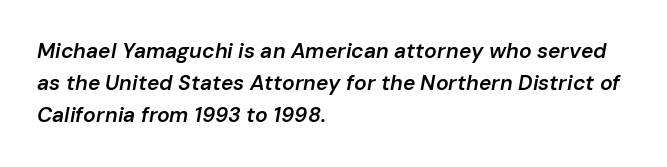
The image shows 21 px text type, italic (leaning right); set left-aligned, normal line spacing (1.53x), normal letter spacing, not underlined.
